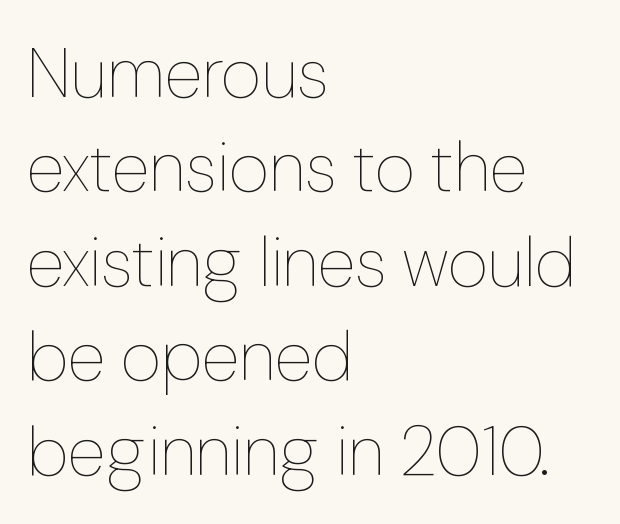
Varying glyph widths throughout — classic text-font behaviour. Honestly, there is no underline to notice here at all. If you drew a line through each stem, it would be perfectly vertical. Stems and bowls with no extra thickness — not bold.
